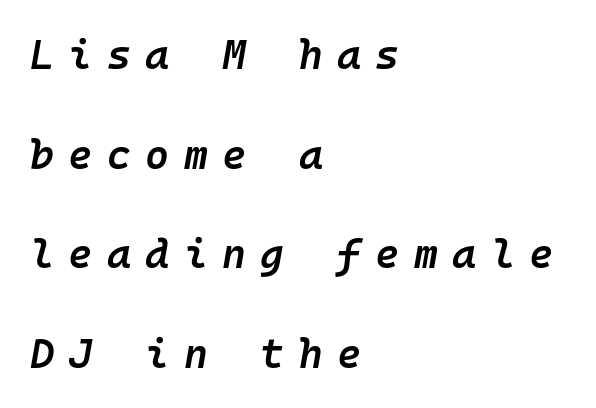
Q: Is the text bold? A: Semi-bold.
Q: Is the text italic (slanted)? A: Yes, it leans right by about 10 degrees.
Q: Is the text underlined? A: No.
Q: How is the paragraph aligned? A: Left-aligned.
Q: Is the spacing between letters normal or unusually wide? A: Unusually wide.
Q: Is the spacing between lines tight, normal or loose? A: Loose.
Q: Width (condensed, normal, or wide)? A: Normal.
Q: Stroke contrast? A: Low.
Q: x-height? A: Medium.
Q: Monospaced? A: Yes.
